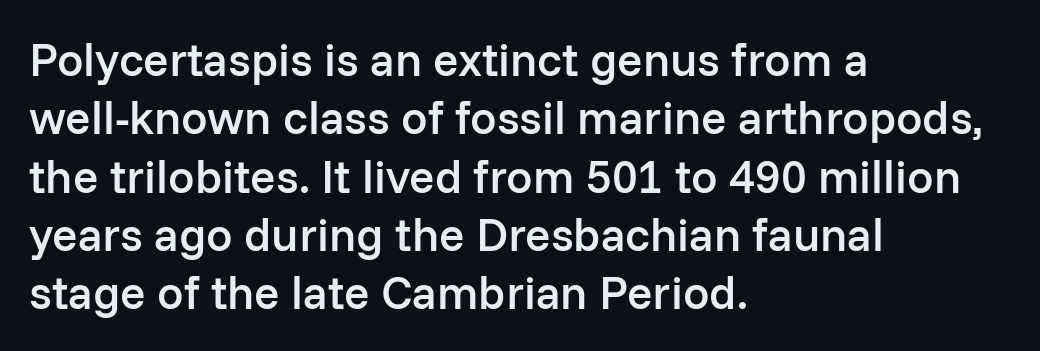
{"serif": "no", "italic": "no", "bold": "semi", "weight": "semibold", "width": "normal", "stroke_contrast": "low", "x_height": "medium", "monospaced": "no", "underline": "no", "align": "left", "line_spacing_ratio": 1.24, "letter_spacing": "normal", "letter_spacing_em": 0.0, "glyph_px": 47}
